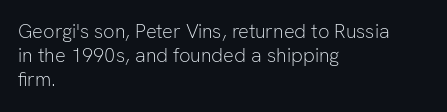
Tall strokes in this sample are plumb rather than angled. Decoration check: the copy has no underline. Words appear dense and cohesive because spacing is normal. The typesetter chose a ragged-right arrangement here.
